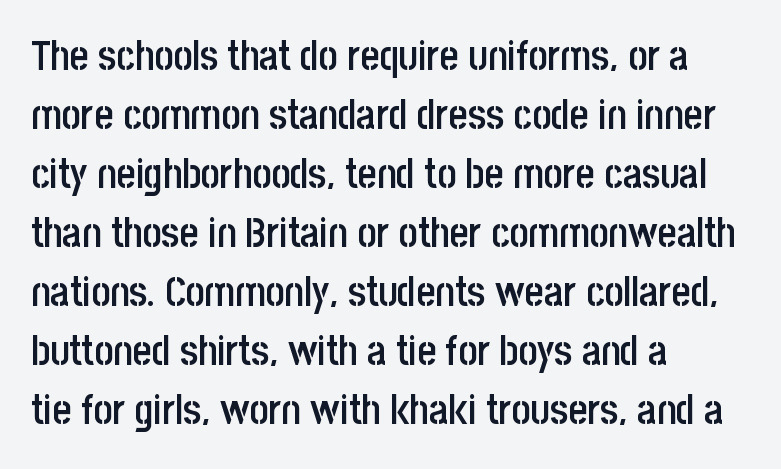
The image shows 41 px semibold, condensed sans-serif type, upright; set left-aligned, normal line spacing (1.44x), normal letter spacing, not underlined; low stroke contrast and a large x-height.
